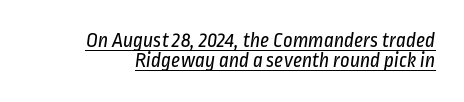
{"bold": "no", "underline": "yes", "line_spacing": "tight", "line_spacing_ratio": 0.96, "letter_spacing": "normal", "letter_spacing_em": 0.0, "glyph_px": 21}
